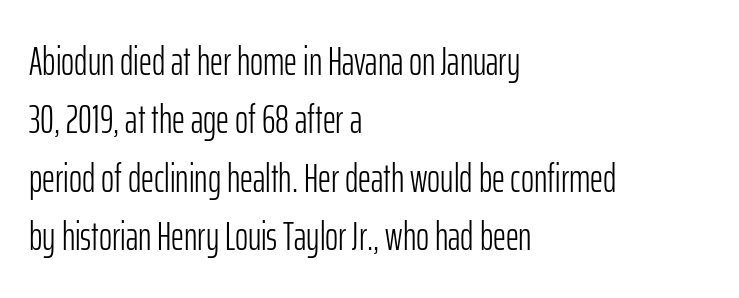
The image shows 40 px light, condensed sans-serif type, upright; set left-aligned, normal line spacing (1.46x), normal letter spacing, not underlined; low stroke contrast and a medium x-height.
